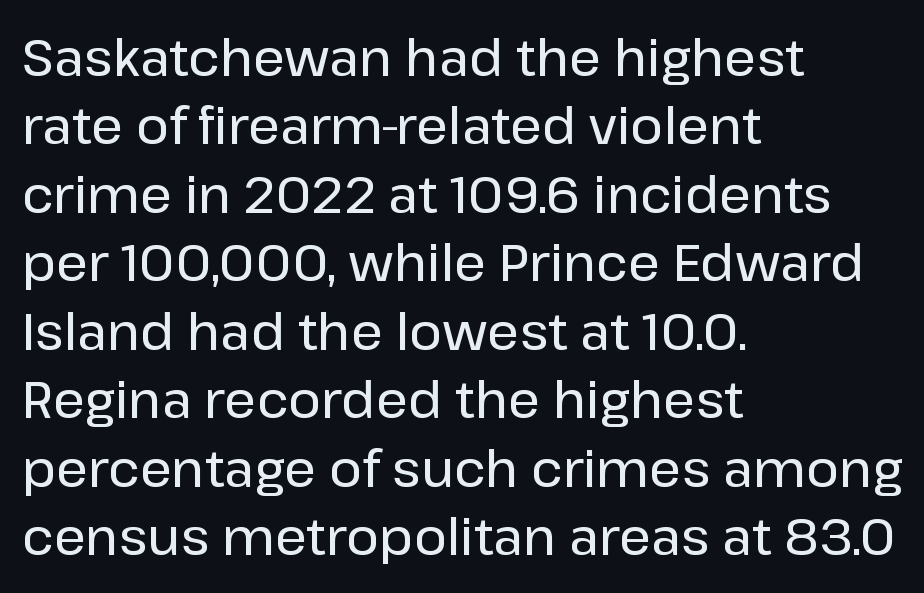
Q: Is the text italic (slanted)? A: No, it is upright.
Q: Is the typeface a serif or a sans-serif typeface? A: Sans-serif.
Q: Is the text underlined? A: No.
Q: How is the paragraph aligned? A: Left-aligned.
Q: Is the spacing between letters normal or unusually wide? A: Normal.
Q: Is the spacing between lines tight, normal or loose? A: Normal.
Q: Width (condensed, normal, or wide)? A: Normal.
Q: Stroke contrast? A: Low.
Q: x-height? A: Medium.
Q: Monospaced? A: No.
